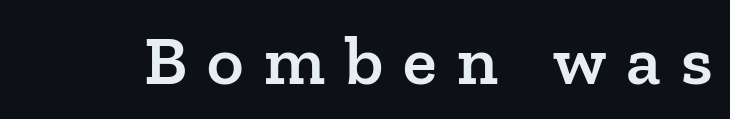
The image shows 70 px semibold serif type, upright; set unusually wide letter spacing (+0.29 em), not underlined; low stroke contrast and a medium x-height.
